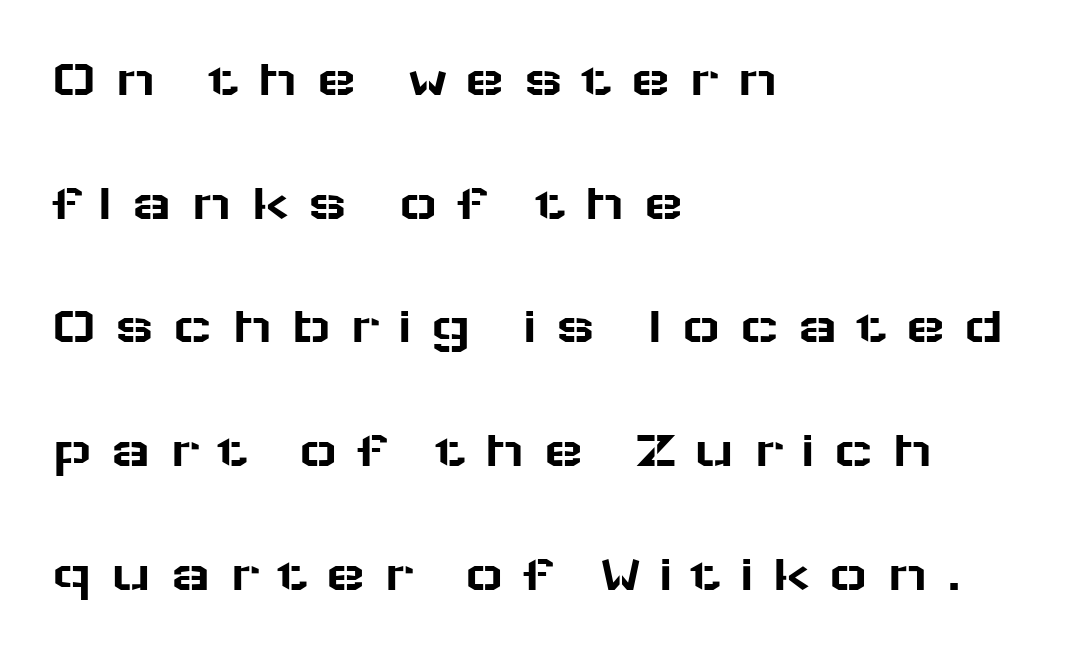
Q: Is the text italic (slanted)? A: No, it is upright.
Q: Is the typeface a serif or a sans-serif typeface? A: Sans-serif.
Q: Is the text underlined? A: No.
Q: How is the paragraph aligned? A: Left-aligned.
Q: Is the spacing between letters normal or unusually wide? A: Unusually wide.
Q: Is the spacing between lines tight, normal or loose? A: Loose.
Q: Width (condensed, normal, or wide)? A: Wide.
Q: Stroke contrast? A: Low.
Q: x-height? A: Medium.
Q: Monospaced? A: No.
